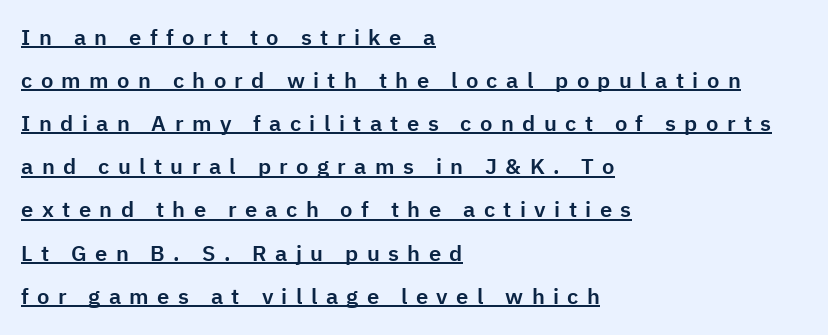
Q: Is the text italic (slanted)? A: No, it is upright.
Q: Is the text underlined? A: Yes.
Q: How is the paragraph aligned? A: Left-aligned.
Q: Is the spacing between letters normal or unusually wide? A: Unusually wide.
Q: Is the spacing between lines tight, normal or loose? A: Loose.
